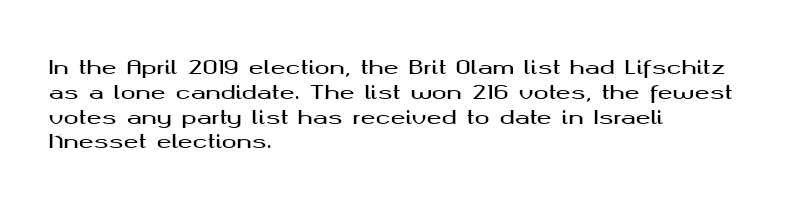
The image shows 20 px text type, upright; set left-aligned, line spacing 1.24x, normal letter spacing, not underlined.
